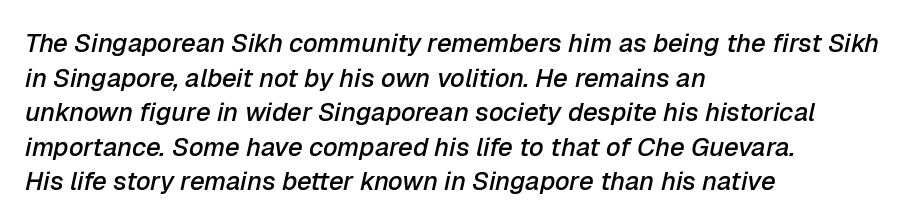
Quick note: interline space is typical. The string is rendered with underlining switched off. Where is the straight margin? On the left. A bit beefed up — I'd call it semibold rather than bold. Slanted lettering throughout.
